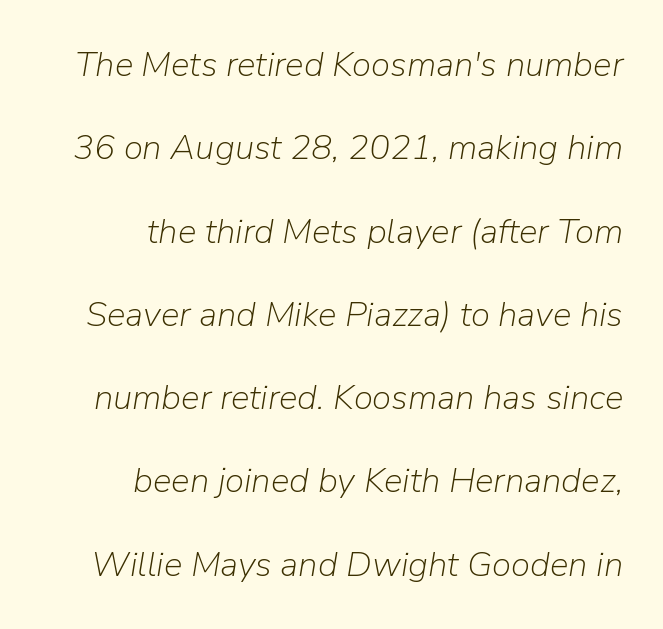
In terms of posture, this sample is oblique. Short and long lines alike share a common ending point at right. This block would shrink considerably if given ordinary leading; it's expanded now. The zone under the glyphs is completely vacant. Note the varied advance widths — an 'i' is clearly narrower than an 'm'. A light-to-regular cut is what we see here.
